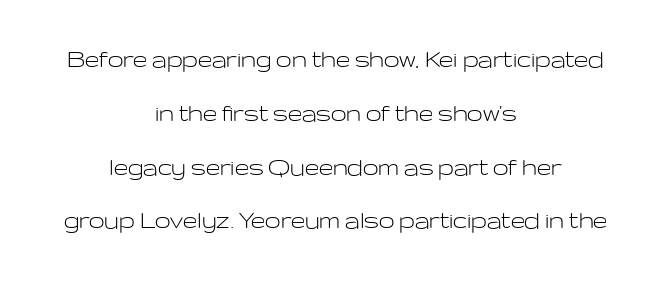
The image shows 28 px light, wide sans-serif type, upright; set centered, loose line spacing (1.92x), normal letter spacing, not underlined; low stroke contrast and a medium x-height.
